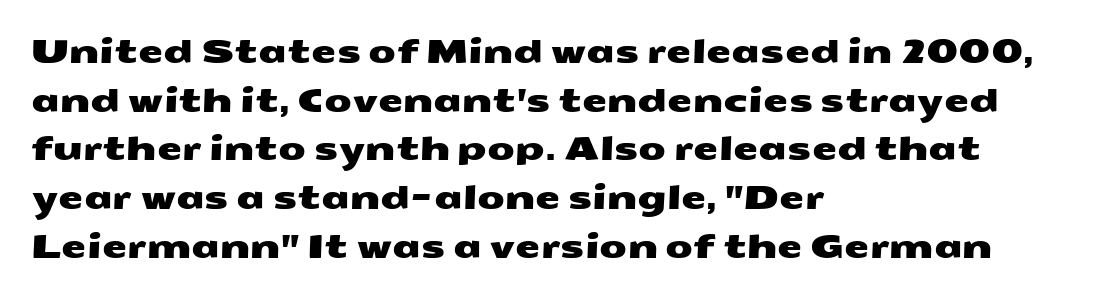
This rendering features lettering with no underline. Baseline-to-baseline distance is the conventional proportion of letter height. This sample uses a sans-serif face. Is this a fixed-width face? No — the glyphs have proportional, varying widths.
